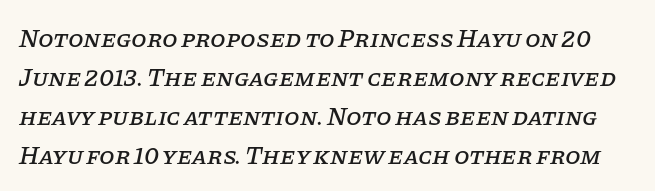
Q: Is the text italic (slanted)? A: Yes, it leans right by about 11 degrees.
Q: Is the text underlined? A: No.
Q: Is the spacing between letters normal or unusually wide? A: Normal.
Q: Is the spacing between lines tight, normal or loose? A: Normal.
